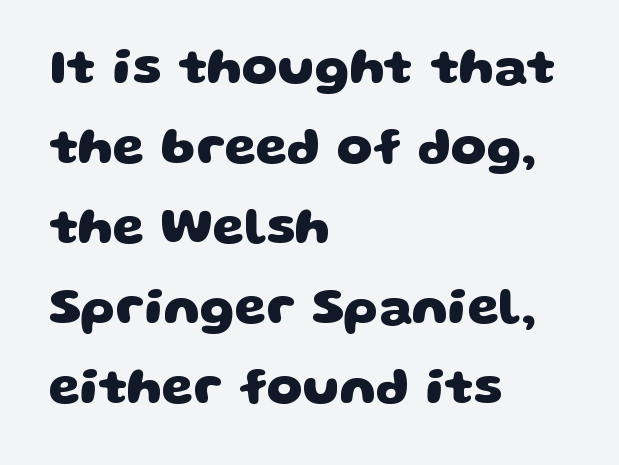
The image shows 51 px heavy, wide sans-serif type; set left-aligned, normal line spacing (1.57x), normal letter spacing, not underlined; low stroke contrast and a large x-height.
